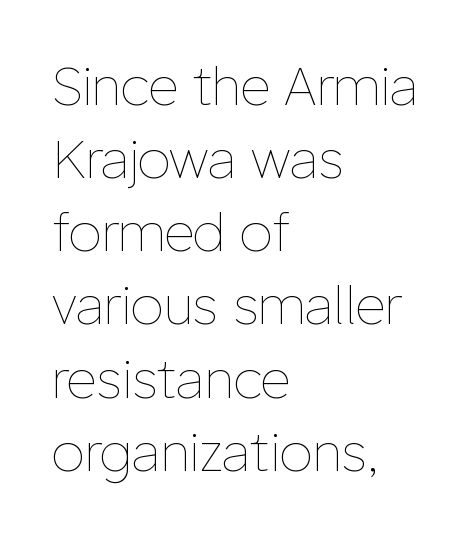
{"italic": "no", "bold": "no", "weight": "thin", "width": "normal", "stroke_contrast": "low", "x_height": "medium", "monospaced": "no", "underline": "no", "align": "left", "line_spacing": "normal", "line_spacing_ratio": 1.38, "letter_spacing": "normal", "letter_spacing_em": 0.0, "glyph_px": 53}
